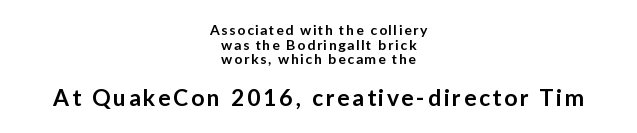
The letters stand upright; this is a roman face. Typeset on center — no edge is straight. Slightly chunky letters — semibold, I'd say, not full bold. The strip under each line holds only bare page. The space between consecutive lines is stingy.
